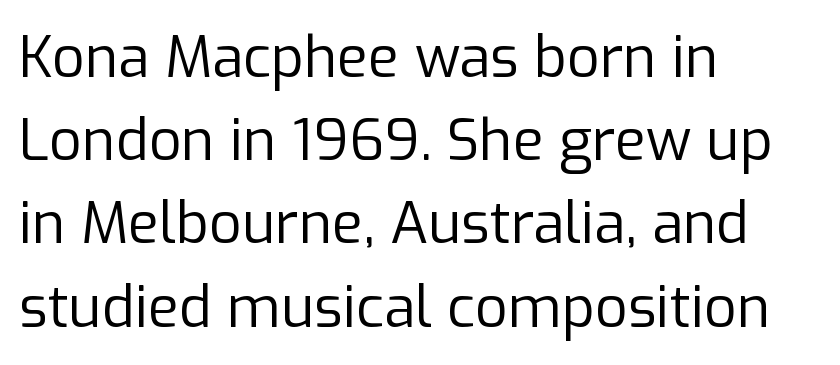
{"serif": "no", "italic": "no", "bold": "no", "weight": "regular", "width": "normal", "stroke_contrast": "low", "x_height": "medium", "monospaced": "no", "underline": "no", "align": "left", "line_spacing": "normal", "line_spacing_ratio": 1.46, "letter_spacing": "normal", "letter_spacing_em": 0.0, "glyph_px": 57}
